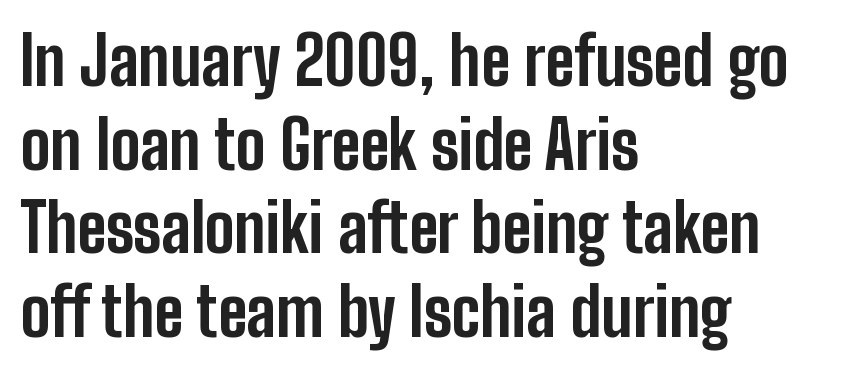
The image shows 67 px bold, condensed sans-serif type, upright; set left-aligned, normal line spacing (1.25x), normal letter spacing, not underlined; low stroke contrast and a medium x-height.
